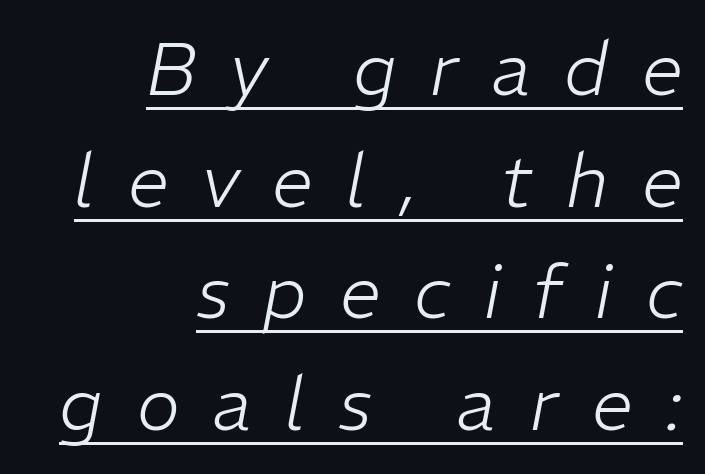
The strokes carry an ordinary text weight at most. These lines are rendered in a variable-pitch font. The glyphs look as if they've been sheared to an angle. The sample's only ornament is a line tracing under the words. This sample uses expanded letter spacing, leaving extra air between glyphs. Compared with a flush-left layout, this one pins lines to the opposite, right side.
